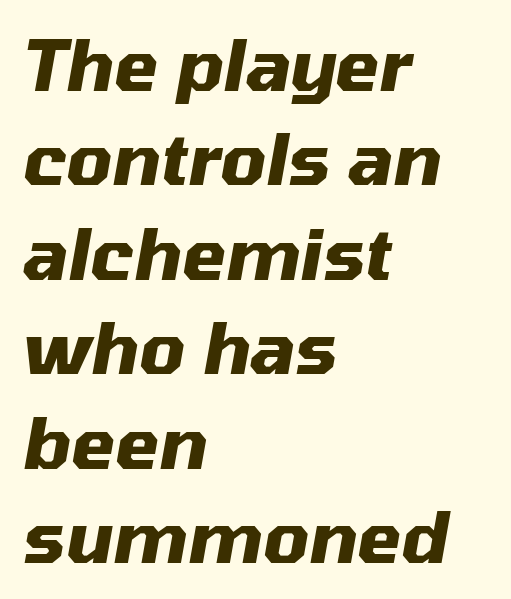
Vertical spacing — default. This sample uses an oblique cut, with every glyph tilted off the vertical. Honestly, there is no underline to notice here at all. Visually the block forms a straight wall on the left and a jagged coastline on the right. Chunky letters — that's bold for sure. Words appear dense and cohesive because spacing is normal.
